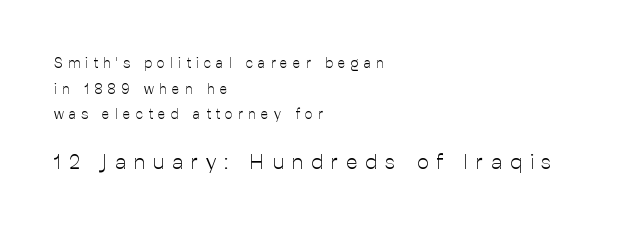
{"italic": "no", "bold": "no", "underline": "no", "align": "left", "line_spacing_ratio": 1.83, "letter_spacing": "wide", "letter_spacing_em": 0.38, "larger_block": "second", "size_ratio": 1.5, "glyph_px": 21}
